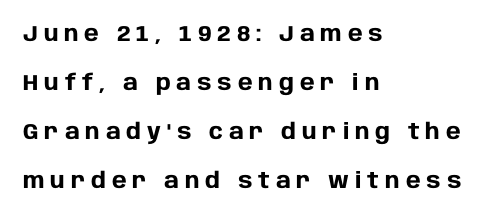
{"italic": "no", "bold": "yes", "underline": "no", "align": "left", "line_spacing": "loose", "line_spacing_ratio": 2.22, "letter_spacing": "wide", "letter_spacing_em": 0.27, "glyph_px": 22}
